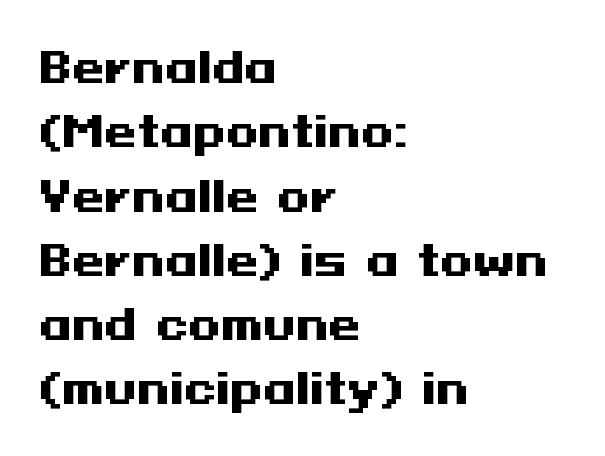
{"serif": "no", "italic": "no", "bold": "yes", "weight": "heavy", "width": "wide", "stroke_contrast": "medium", "x_height": "medium", "underline": "no", "align": "left", "line_spacing": "normal", "line_spacing_ratio": 1.53, "letter_spacing": "normal", "letter_spacing_em": 0.0, "glyph_px": 42}
